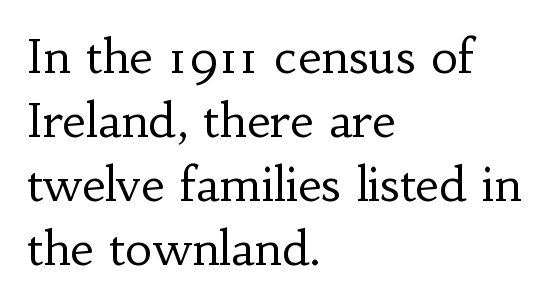
{"serif": "yes", "italic": "no", "bold": "no", "weight": "regular", "width": "normal", "stroke_contrast": "low", "x_height": "small", "monospaced": "no", "underline": "no", "align": "left", "line_spacing": "normal", "line_spacing_ratio": 1.36, "letter_spacing": "normal", "letter_spacing_em": 0.0, "glyph_px": 47}
